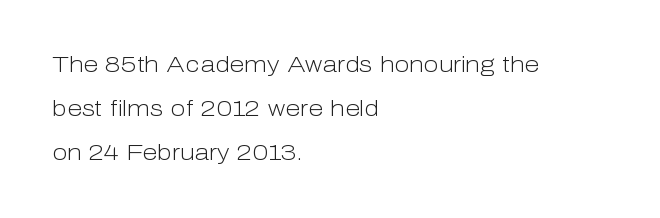
Honestly, the letter spacing is just normal — you wouldn't notice it. No letter is thick-stroked: the sample isn't bold. The words here are not underlined. The rag falls on the right side of this text block.
